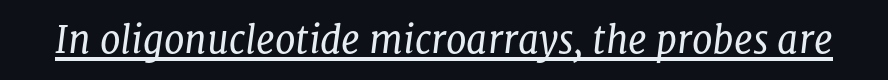
There is no visible air inserted between adjacent glyphs. The font family rendered here belongs to the serif group. This sample has the flowing, uneven cadence of proportional lettering. The weight tops out at a normal text grade. Would a proofreader flag this as italicized? Yes.
